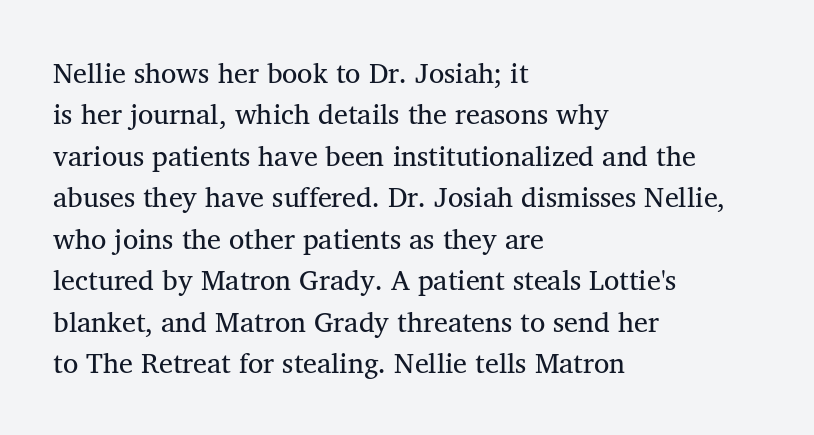
How would I describe the line gaps? Plain and ordinary. A classic flush-left, rag-right setting is used for this passage. Small tapered or slab feet sit at the stroke ends, so this counts as serif. The letters advance in unequal steps, a hallmark of proportional type.
